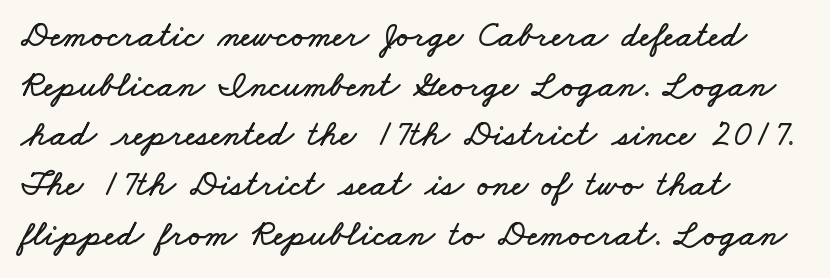
Q: Is the text underlined? A: No.
Q: How is the paragraph aligned? A: Left-aligned.
Q: Is the spacing between letters normal or unusually wide? A: Normal.
Q: Is the spacing between lines tight, normal or loose? A: Normal.
Q: Width (condensed, normal, or wide)? A: Wide.
Q: Stroke contrast? A: Low.
Q: x-height? A: Small.
Q: Monospaced? A: No.
